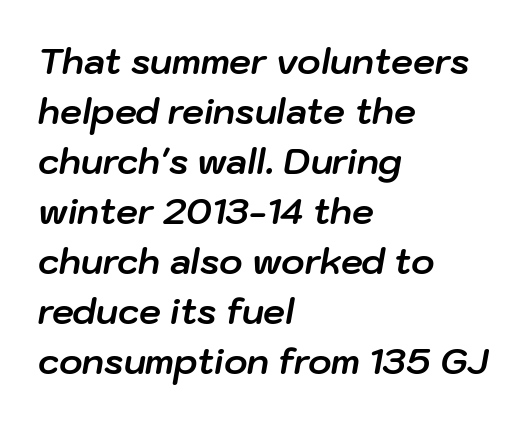
The face used here is proportionally spaced, like ordinary book or web type. Each glyph is drawn with heavy, bold strokes. This is oblique type, the kind used for emphasis or titles. Clear beneath every line of the passage.
